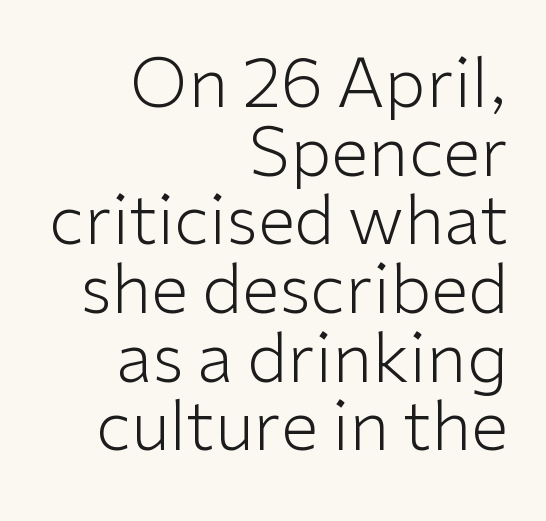
The image shows 68 px light sans-serif type, upright; set right-aligned, tight line spacing (1.01x), normal letter spacing, not underlined; low stroke contrast and a medium x-height.
